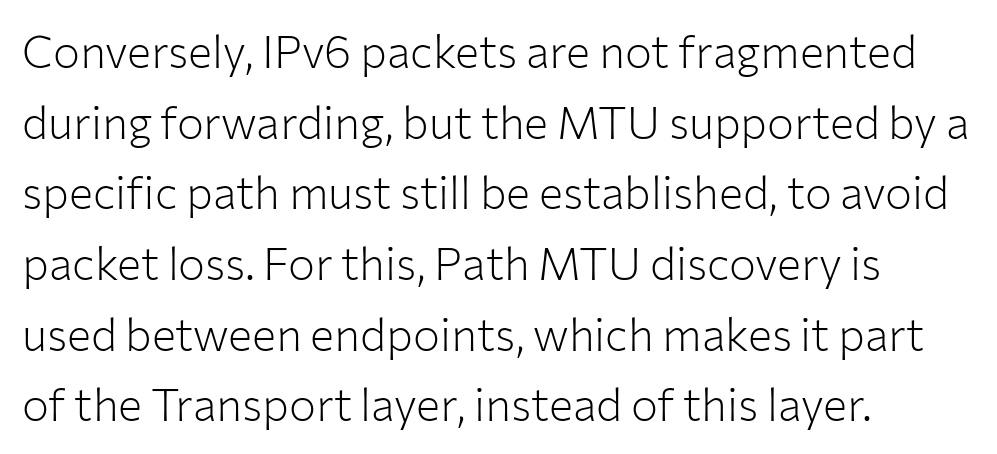
The image shows 45 px light sans-serif type, upright; set left-aligned, normal line spacing (1.57x), normal letter spacing, not underlined; low stroke contrast and a medium x-height.
